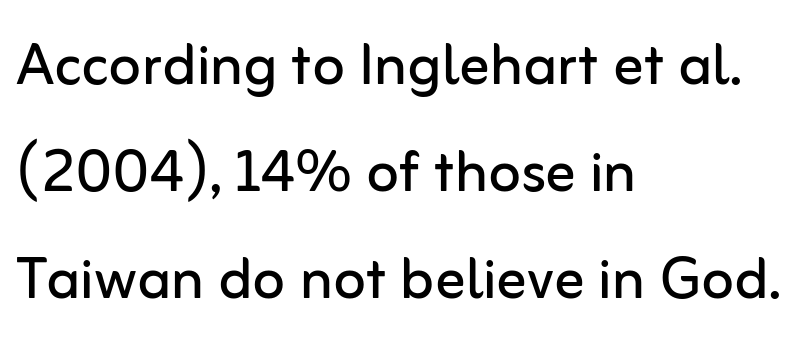
The horizontal fit of the characters is conventional and even. Glance below the letters and you will spot only blank space. Is there any slant? The stems are plumb. Caption: multi-line text, flush left, ragged right. Spacing verdict: proportional, widths tailored to each character.
